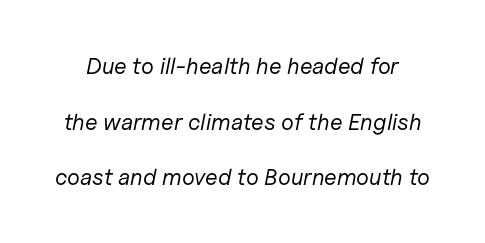
Q: Is the text bold? A: No.
Q: Is the text italic (slanted)? A: Yes, it leans right by about 11 degrees.
Q: Is the text underlined? A: No.
Q: Is the spacing between letters normal or unusually wide? A: Normal.
Q: Is the spacing between lines tight, normal or loose? A: Loose.
